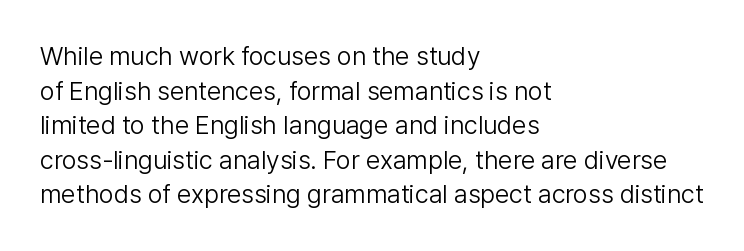
Q: Is the text bold? A: No.
Q: Is the text italic (slanted)? A: No, it is upright.
Q: Is the text underlined? A: No.
Q: How is the paragraph aligned? A: Left-aligned.
Q: Is the spacing between letters normal or unusually wide? A: Normal.
Q: Is the spacing between lines tight, normal or loose? A: Normal.
